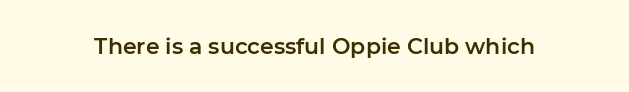
The image shows 22 px text type, upright; set normal letter spacing, not underlined.
